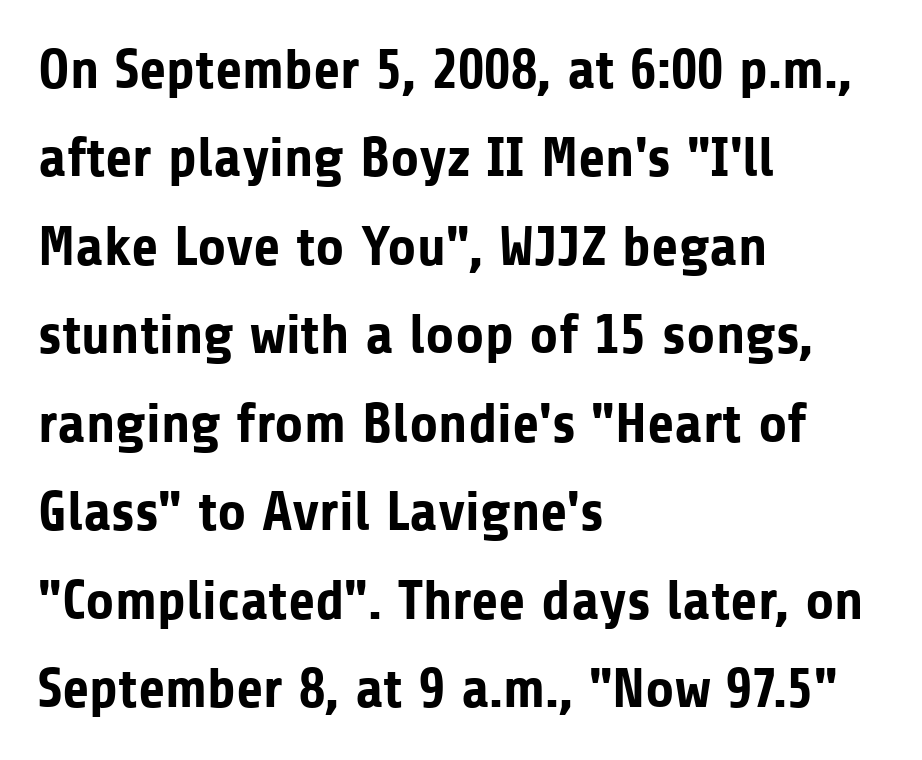
Q: Is the text bold? A: Yes.
Q: Is the text italic (slanted)? A: No, it is upright.
Q: Is the typeface a serif or a sans-serif typeface? A: Sans-serif.
Q: Is the text underlined? A: No.
Q: How is the paragraph aligned? A: Left-aligned.
Q: Is the spacing between letters normal or unusually wide? A: Normal.
Q: Is the spacing between lines tight, normal or loose? A: Normal.
Q: Width (condensed, normal, or wide)? A: Normal.
Q: Stroke contrast? A: Low.
Q: x-height? A: Medium.
Q: Monospaced? A: No.
